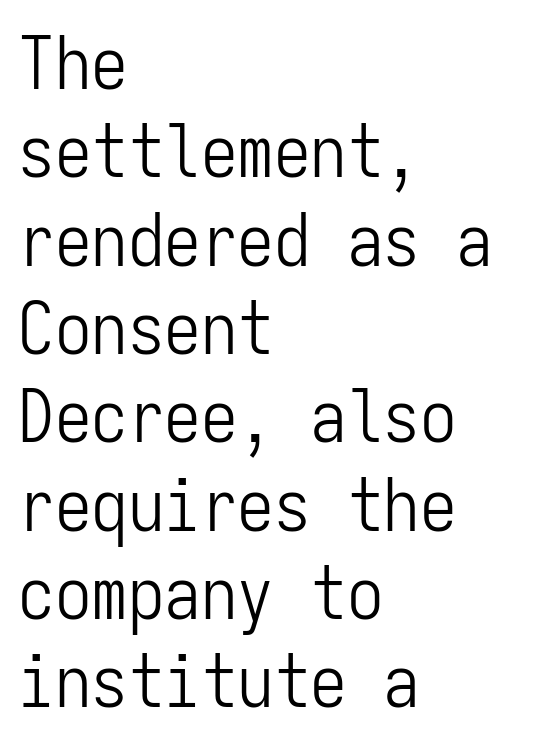
Q: Is the text bold? A: No.
Q: Is the text italic (slanted)? A: No, it is upright.
Q: Is the typeface a serif or a sans-serif typeface? A: Sans-serif.
Q: Is the text underlined? A: No.
Q: How is the paragraph aligned? A: Left-aligned.
Q: Is the spacing between letters normal or unusually wide? A: Normal.
Q: Width (condensed, normal, or wide)? A: Condensed.
Q: Stroke contrast? A: Low.
Q: x-height? A: Medium.
Q: Monospaced? A: Yes.
